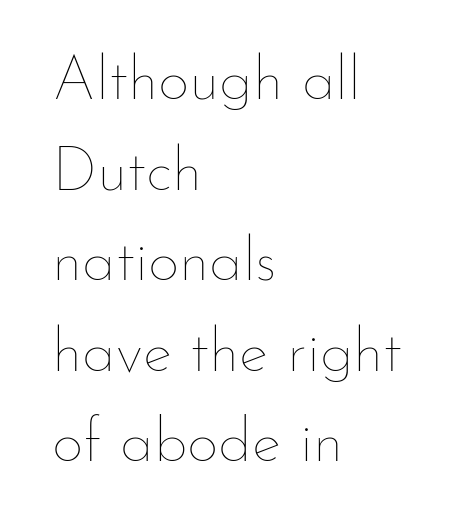
{"italic": "no", "bold": "no", "weight": "thin", "width": "normal", "stroke_contrast": "low", "x_height": "small", "monospaced": "no", "underline": "no", "align": "left", "line_spacing": "normal", "line_spacing_ratio": 1.46, "letter_spacing": "normal", "letter_spacing_em": 0.0, "glyph_px": 62}
